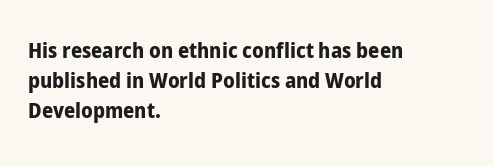
{"italic": "no", "bold": "yes", "underline": "no", "align": "left", "line_spacing": "normal", "line_spacing_ratio": 1.37, "letter_spacing": "normal", "letter_spacing_em": 0.0, "glyph_px": 22}
